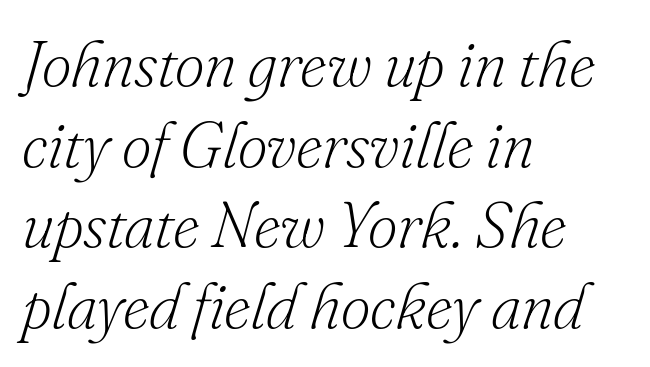
Q: Is the text bold? A: No.
Q: Is the text italic (slanted)? A: Yes, it leans right by about 16 degrees.
Q: Is the typeface a serif or a sans-serif typeface? A: Serif.
Q: Is the text underlined? A: No.
Q: How is the paragraph aligned? A: Left-aligned.
Q: Is the spacing between letters normal or unusually wide? A: Normal.
Q: Width (condensed, normal, or wide)? A: Normal.
Q: Stroke contrast? A: Low.
Q: x-height? A: Small.
Q: Monospaced? A: No.
